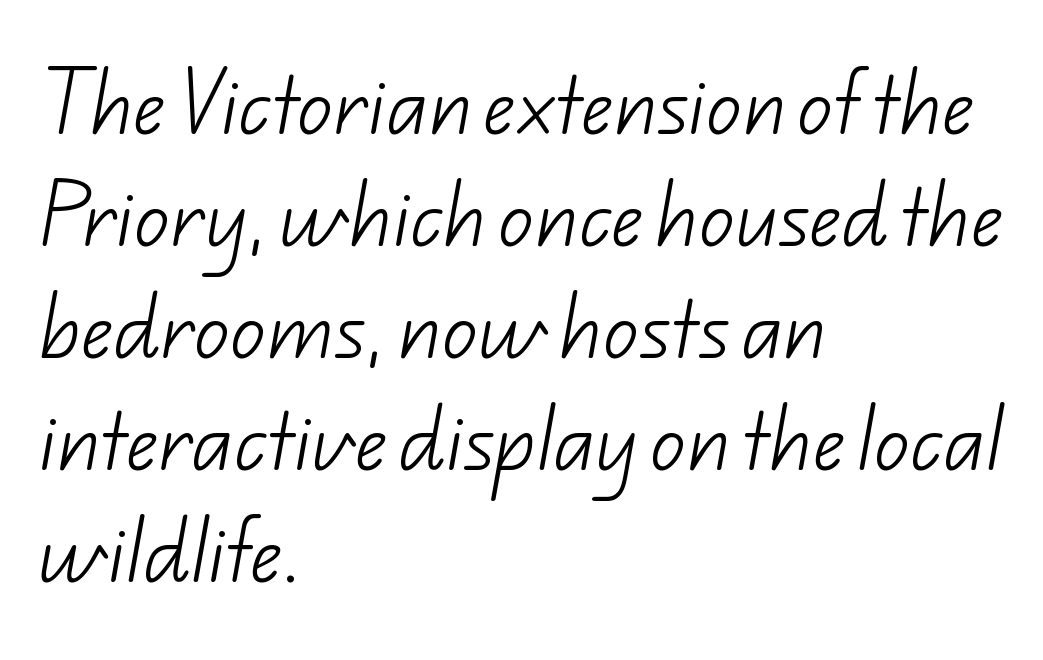
Q: Is the text bold? A: No.
Q: Is the typeface a serif or a sans-serif typeface? A: Sans-serif.
Q: Is the text underlined? A: No.
Q: How is the paragraph aligned? A: Left-aligned.
Q: Is the spacing between letters normal or unusually wide? A: Normal.
Q: Is the spacing between lines tight, normal or loose? A: Normal.
Q: Width (condensed, normal, or wide)? A: Normal.
Q: Stroke contrast? A: Low.
Q: x-height? A: Small.
Q: Monospaced? A: No.
